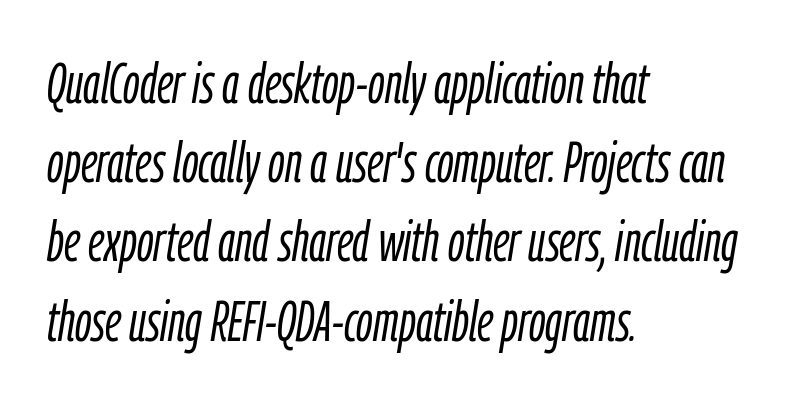
The vertical gap from one line to the next is medium. The letters advance in unequal steps, a hallmark of proportional type. The font is comparable to plain body text, perhaps lighter. The whole block is typeset with a tilt.
